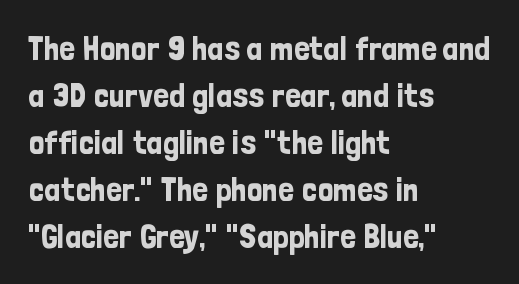
The letters advance in unequal steps, a hallmark of proportional type. It's the straight-up-and-down kind of type. Students, note that the glyphs here touch the page at normal intervals. No word sits above an underline. Line spacing here is normal. Classification — sans serif.
